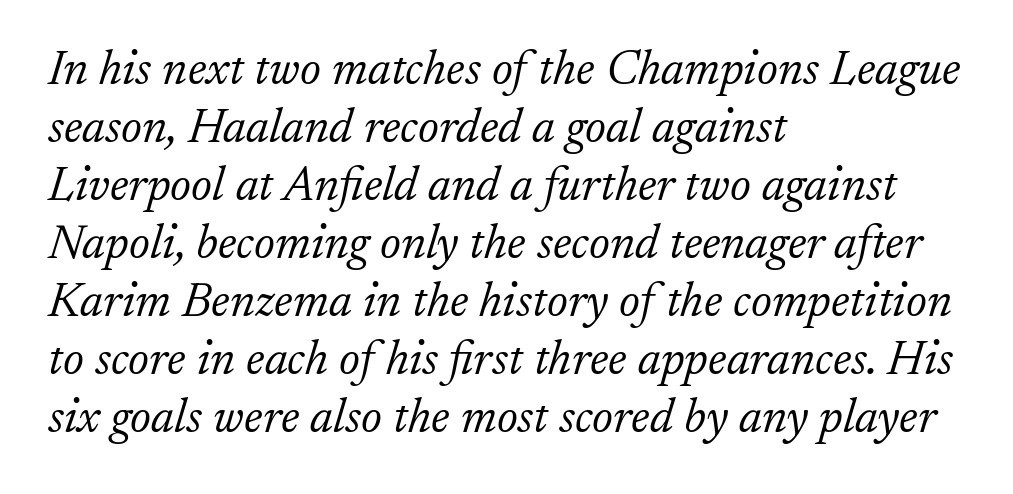
{"serif": "yes", "italic": "yes", "lean": "right", "slant_degrees": 17, "bold": "no", "weight": "light", "width": "normal", "stroke_contrast": "low", "x_height": "small", "monospaced": "no", "underline": "no", "align": "left", "line_spacing_ratio": 1.21, "letter_spacing": "normal", "letter_spacing_em": 0.0, "glyph_px": 48}
